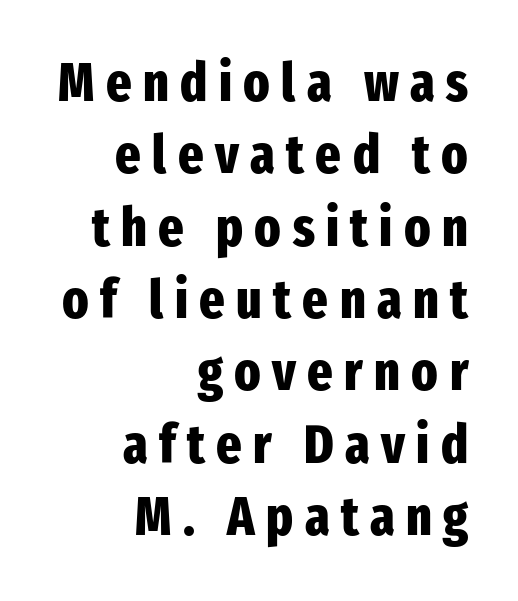
The image shows 54 px heavy, condensed sans-serif type, upright; set right-aligned, normal line spacing (1.34x), unusually wide letter spacing (+0.21 em), not underlined; low stroke contrast and a medium x-height.
